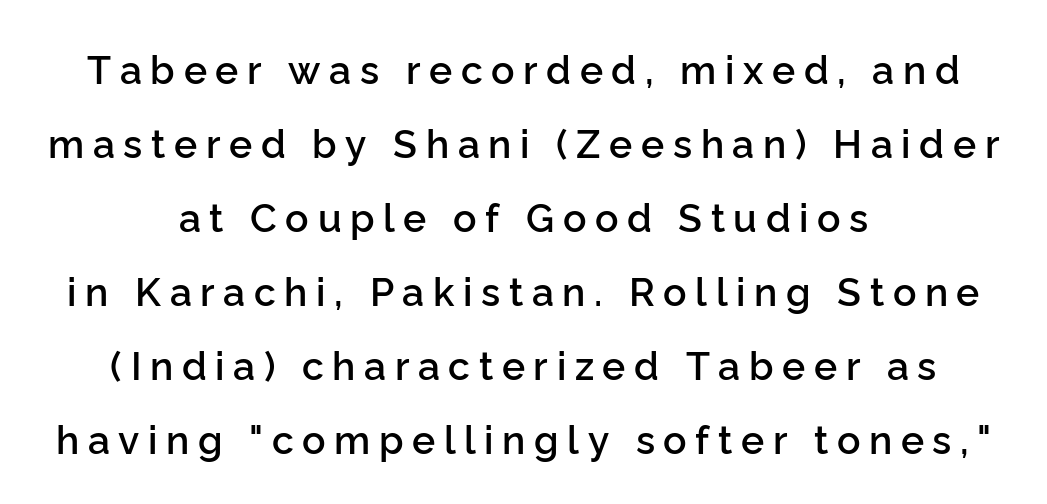
{"serif": "no", "italic": "no", "bold": "semi", "weight": "semibold", "width": "normal", "stroke_contrast": "low", "x_height": "medium", "monospaced": "no", "underline": "no", "align": "center", "line_spacing": "loose", "line_spacing_ratio": 1.9, "letter_spacing": "wide", "letter_spacing_em": 0.22, "glyph_px": 39}
